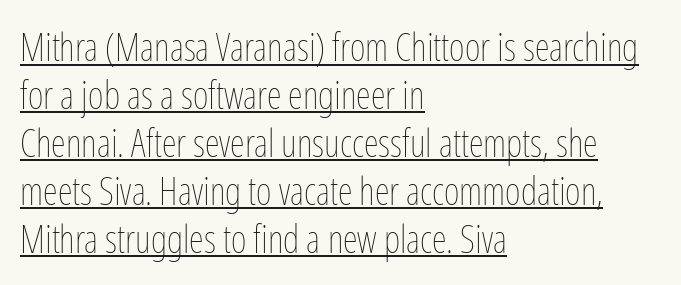
Q: Is the text bold? A: No.
Q: Is the text italic (slanted)? A: No, it is upright.
Q: Is the text underlined? A: Yes.
Q: How is the paragraph aligned? A: Left-aligned.
Q: Is the spacing between letters normal or unusually wide? A: Normal.
Q: Is the spacing between lines tight, normal or loose? A: Normal.
Q: Width (condensed, normal, or wide)? A: Condensed.
Q: Stroke contrast? A: Low.
Q: x-height? A: Medium.
Q: Monospaced? A: No.
